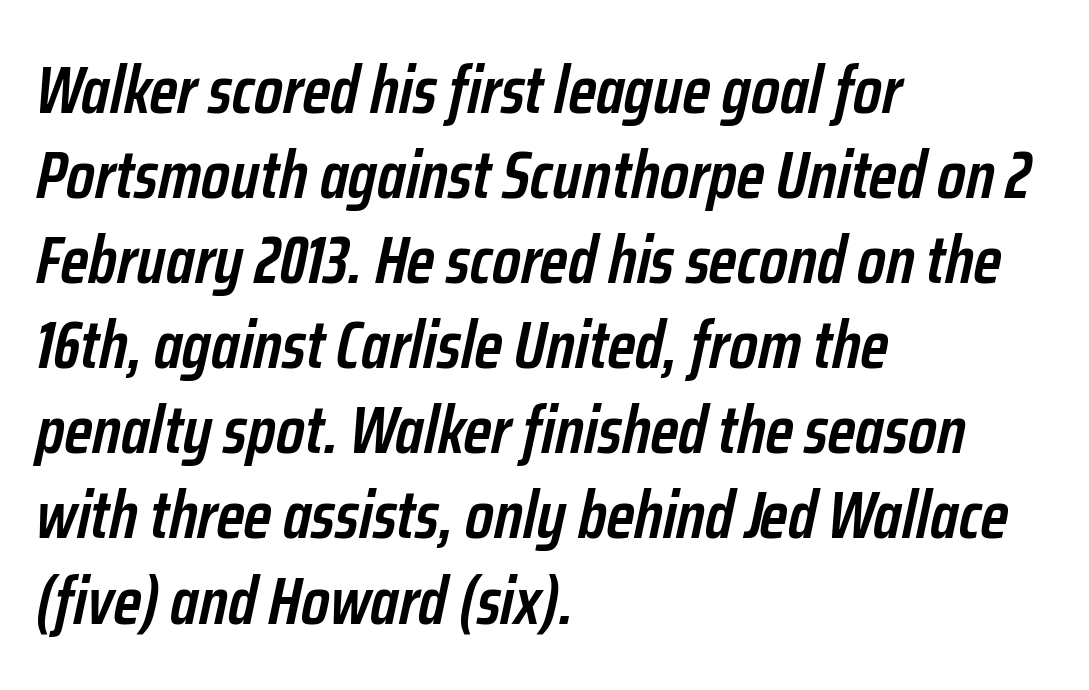
The image shows 67 px semibold, condensed type, italic (leaning right); set left-aligned, normal line spacing (1.27x), normal letter spacing, not underlined; low stroke contrast and a medium x-height.
